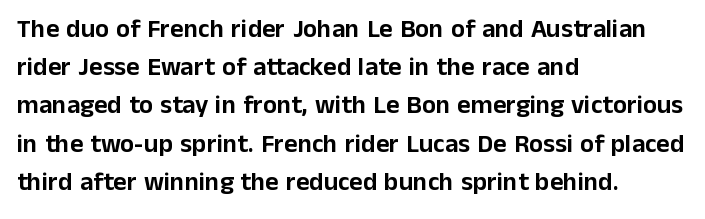
{"italic": "no", "underline": "no", "align": "left", "line_spacing": "normal", "line_spacing_ratio": 1.47, "letter_spacing": "normal", "letter_spacing_em": 0.0, "glyph_px": 26}
